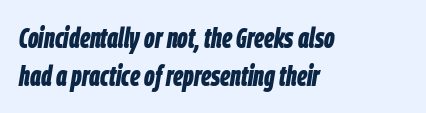
The image shows 29 px bold, condensed type, italic (leaning right); set left-aligned, normal line spacing (1.32x), normal letter spacing, not underlined; low stroke contrast and a large x-height.
